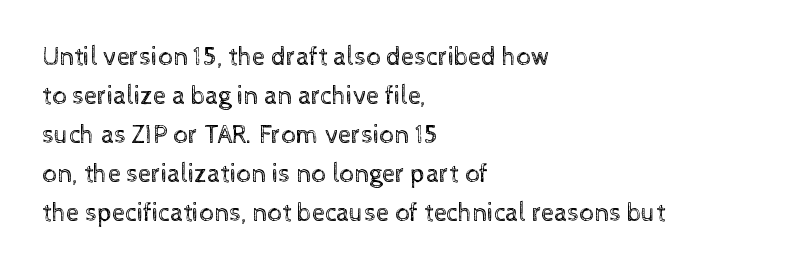
{"italic": "no", "bold": "no", "underline": "no", "align": "left", "line_spacing": "normal", "line_spacing_ratio": 1.5, "letter_spacing": "normal", "letter_spacing_em": 0.0, "glyph_px": 26}
